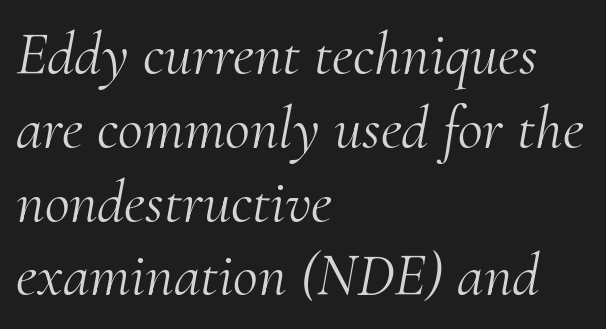
Q: Is the text bold? A: No.
Q: Is the text italic (slanted)? A: Yes, it leans right by about 10 degrees.
Q: Is the typeface a serif or a sans-serif typeface? A: Serif.
Q: Is the text underlined? A: No.
Q: How is the paragraph aligned? A: Left-aligned.
Q: Is the spacing between letters normal or unusually wide? A: Normal.
Q: Width (condensed, normal, or wide)? A: Normal.
Q: Stroke contrast? A: Medium.
Q: x-height? A: Small.
Q: Monospaced? A: No.
